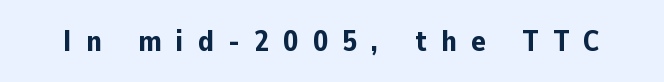
{"serif": "no", "italic": "no", "bold": "yes", "weight": "bold", "width": "normal", "stroke_contrast": "low", "x_height": "medium", "monospaced": "no", "underline": "no", "letter_spacing": "wide", "letter_spacing_em": 0.48, "glyph_px": 30}
